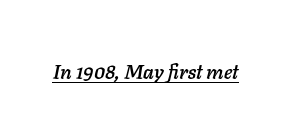
Q: Is the text italic (slanted)? A: Yes, it leans right by about 11 degrees.
Q: Is the text underlined? A: Yes.
Q: Is the spacing between letters normal or unusually wide? A: Normal.
